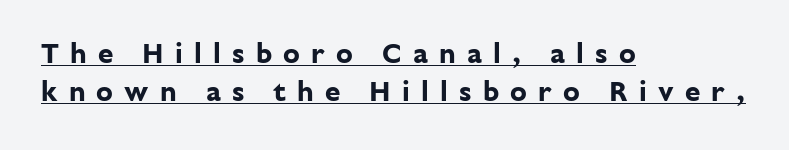
Q: Is the text bold? A: Yes.
Q: Is the text italic (slanted)? A: No, it is upright.
Q: Is the typeface a serif or a sans-serif typeface? A: Sans-serif.
Q: Is the text underlined? A: Yes.
Q: How is the paragraph aligned? A: Left-aligned.
Q: Is the spacing between letters normal or unusually wide? A: Unusually wide.
Q: Is the spacing between lines tight, normal or loose? A: Normal.
Q: Width (condensed, normal, or wide)? A: Normal.
Q: Stroke contrast? A: Low.
Q: x-height? A: Medium.
Q: Monospaced? A: No.
